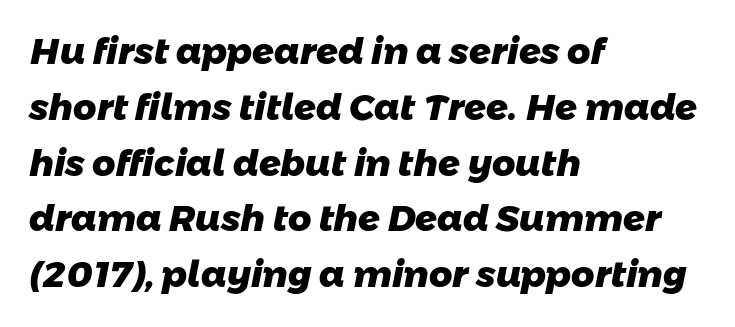
Q: Is the text bold? A: Yes.
Q: Is the typeface a serif or a sans-serif typeface? A: Sans-serif.
Q: Is the text underlined? A: No.
Q: How is the paragraph aligned? A: Left-aligned.
Q: Is the spacing between letters normal or unusually wide? A: Normal.
Q: Is the spacing between lines tight, normal or loose? A: Normal.
Q: Width (condensed, normal, or wide)? A: Normal.
Q: Stroke contrast? A: Low.
Q: x-height? A: Medium.
Q: Monospaced? A: No.
